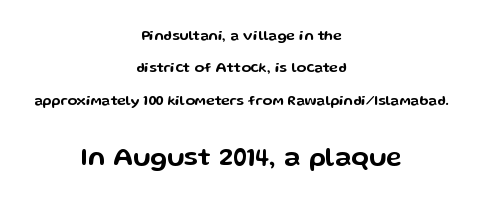
{"italic": "no", "underline": "no", "align": "center", "line_spacing": "loose", "line_spacing_ratio": 2.32, "letter_spacing": "normal", "letter_spacing_em": 0.0, "larger_block": "second", "size_ratio": 1.86, "glyph_px": 26}
